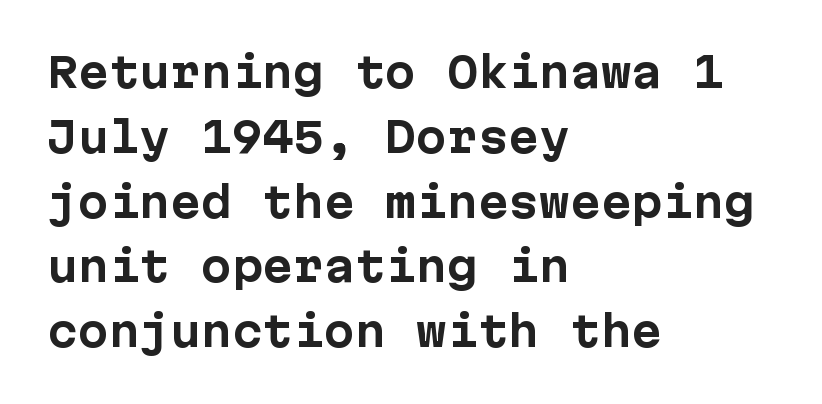
{"serif": "no", "italic": "no", "bold": "yes", "weight": "bold", "width": "normal", "stroke_contrast": "low", "x_height": "medium", "underline": "no", "align": "left", "line_spacing": "normal", "line_spacing_ratio": 1.58, "letter_spacing": "normal", "letter_spacing_em": 0.0, "glyph_px": 41}
